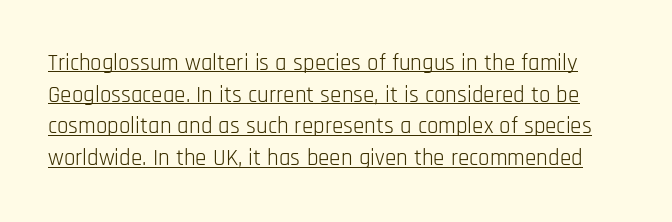
Ordinary non-slanted type is in use. Honestly, the letter spacing is just normal — you wouldn't notice it. You can see a thin bar hugging the bottom of the glyphs. Evenly set lines give the paragraph a standard silhouette.
